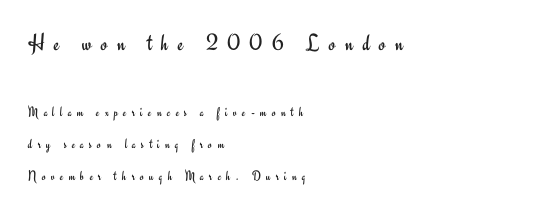
Q: Is the text bold? A: No.
Q: Is the text italic (slanted)? A: Yes.
Q: Is the text underlined? A: No.
Q: How is the paragraph aligned? A: Left-aligned.
Q: Is the spacing between letters normal or unusually wide? A: Unusually wide.
Q: Is the spacing between lines tight, normal or loose? A: Loose.
Q: Which block of text is set in a larger size, the first (top) or the second (bottom)? A: The first (top) one.
